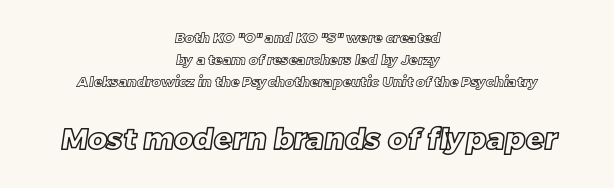
Q: Is the text underlined? A: No.
Q: How is the paragraph aligned? A: Centered.
Q: Is the spacing between letters normal or unusually wide? A: Normal.
Q: Is the spacing between lines tight, normal or loose? A: Normal.
Q: Which block of text is set in a larger size, the first (top) or the second (bottom)? A: The second (bottom) one.
Q: Width (condensed, normal, or wide)? A: Normal.
Q: x-height? A: Large.
Q: Monospaced? A: No.
